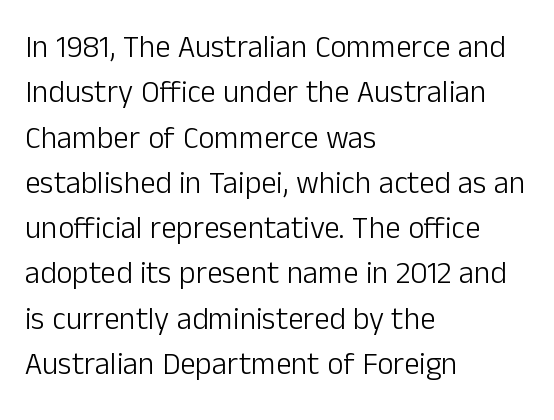
Vertical strokes here are truly vertical. Honestly, the row spacing looks completely unremarkable. What kind of face is this? One without serifs — a sans. The rendering uses natural spacing where letterforms have individual widths. A light-to-regular cut is what we see here.
